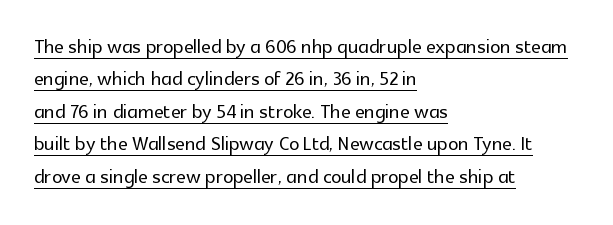
The image shows 26 px text type, upright; set left-aligned, normal line spacing (1.25x), normal letter spacing, underlined.
